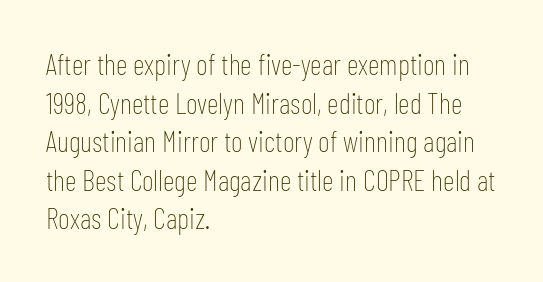
{"serif": "no", "italic": "no", "bold": "no", "weight": "thin", "width": "condensed", "stroke_contrast": "low", "x_height": "medium", "monospaced": "no", "underline": "no", "align": "left", "line_spacing": "normal", "line_spacing_ratio": 1.33, "letter_spacing": "normal", "letter_spacing_em": 0.0, "glyph_px": 29}
